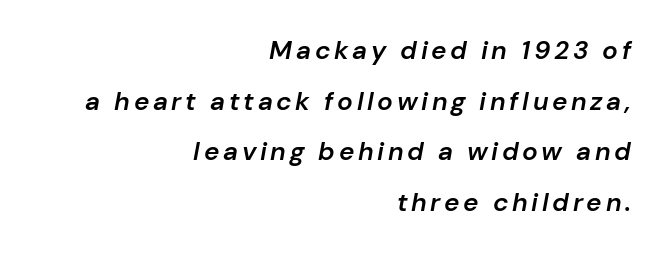
Notice the wide empty band between every row — that's loose leading. As a designer I'd log this as weight 600, semibold. The paragraph has a hard right edge and a soft left edge. The baseline area is clear. The specimen reads as italic at a glance.
